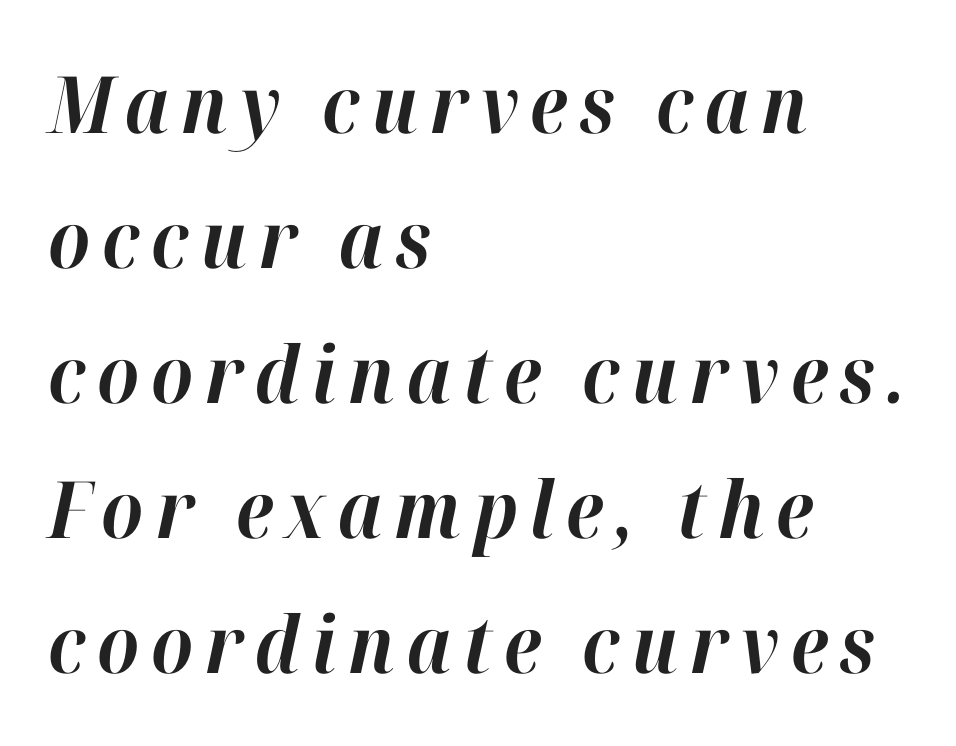
The image shows 79 px bold type, italic (leaning right); set left-aligned, line spacing 1.71x, not underlined; high stroke contrast and a medium x-height.
